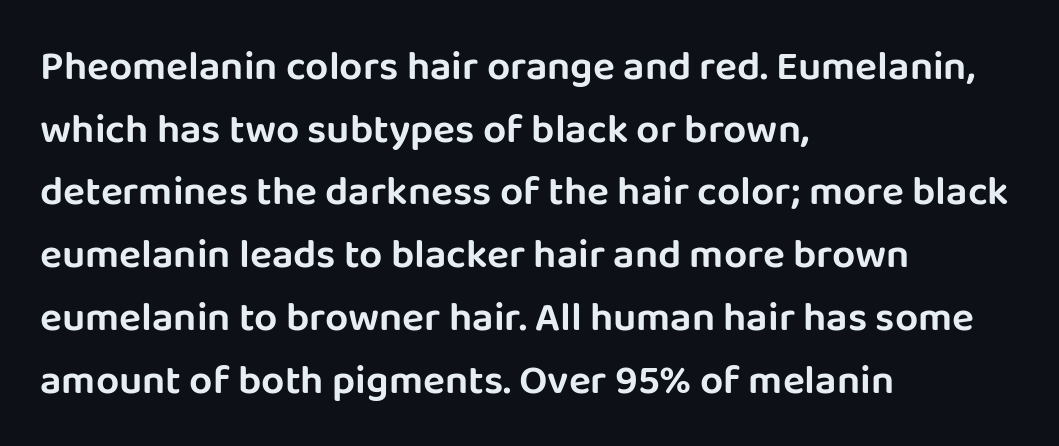
The image shows 41 px sans-serif type, upright; set left-aligned, normal line spacing (1.53x), normal letter spacing, not underlined; low stroke contrast and a large x-height.
